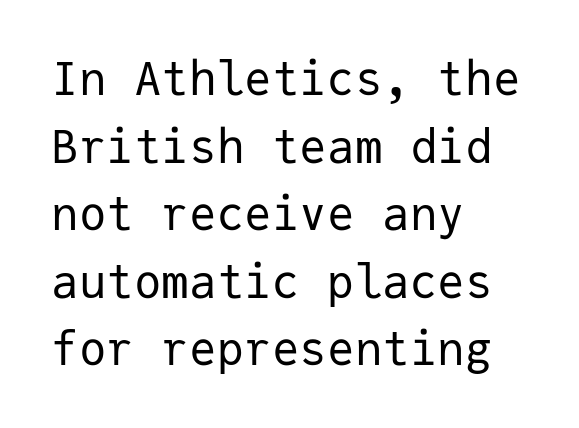
Q: Is the text bold? A: No.
Q: Is the text italic (slanted)? A: No, it is upright.
Q: Is the typeface a serif or a sans-serif typeface? A: Sans-serif.
Q: Is the text underlined? A: No.
Q: How is the paragraph aligned? A: Left-aligned.
Q: Is the spacing between letters normal or unusually wide? A: Normal.
Q: Is the spacing between lines tight, normal or loose? A: Normal.
Q: Width (condensed, normal, or wide)? A: Normal.
Q: Stroke contrast? A: Low.
Q: x-height? A: Medium.
Q: Monospaced? A: Yes.
